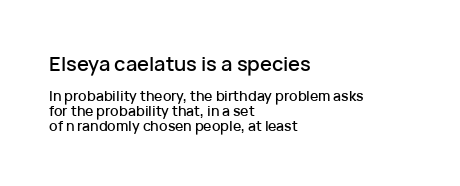
{"italic": "no", "underline": "no", "align": "left", "line_spacing": "tight", "line_spacing_ratio": 1.07, "letter_spacing": "normal", "letter_spacing_em": 0.0, "larger_block": "first", "size_ratio": 1.43, "glyph_px": 20}
